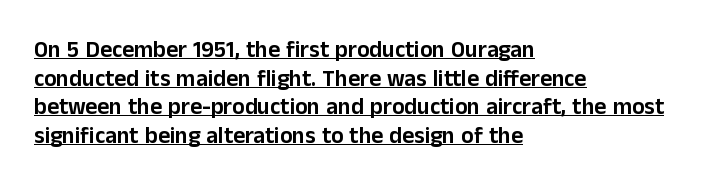
Q: Is the text italic (slanted)? A: No, it is upright.
Q: Is the text underlined? A: Yes.
Q: How is the paragraph aligned? A: Left-aligned.
Q: Is the spacing between letters normal or unusually wide? A: Normal.
Q: Is the spacing between lines tight, normal or loose? A: Normal.
